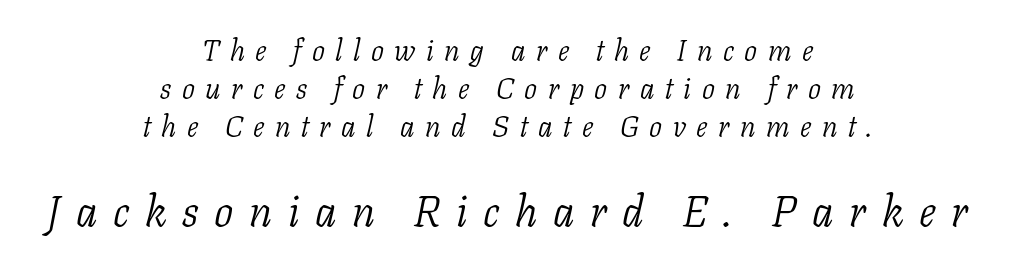
The image shows 43 px light serif type, italic (leaning right); set centered, normal line spacing (1.31x), unusually wide letter spacing (+0.36 em), not underlined; the second (bottom) block is 1.48x larger; low stroke contrast and a medium x-height.
